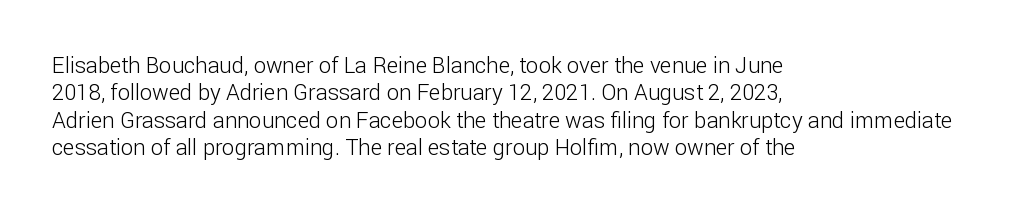
Rendered with straight, roman letterforms. Weight: not bold — regular or lighter. Words appear dense and cohesive because spacing is normal. Horizontal alignment here is leftward, the default for most running prose. A clean baseline with only descenders dipping below it.
